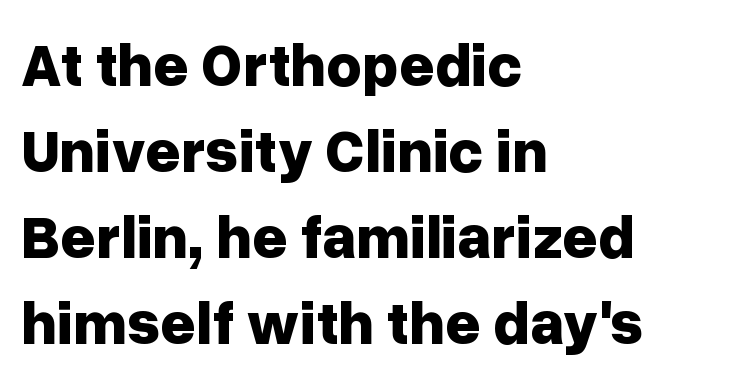
{"serif": "no", "italic": "no", "bold": "yes", "weight": "bold", "width": "normal", "stroke_contrast": "low", "x_height": "medium", "monospaced": "no", "underline": "no", "align": "left", "line_spacing": "normal", "line_spacing_ratio": 1.41, "letter_spacing": "normal", "letter_spacing_em": 0.0, "glyph_px": 61}
